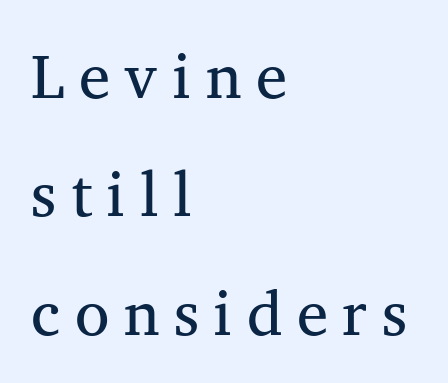
The image shows 63 px serif type, upright; set left-aligned, line spacing 1.88x, unusually wide letter spacing (+0.23 em), not underlined; medium stroke contrast and a medium x-height.
